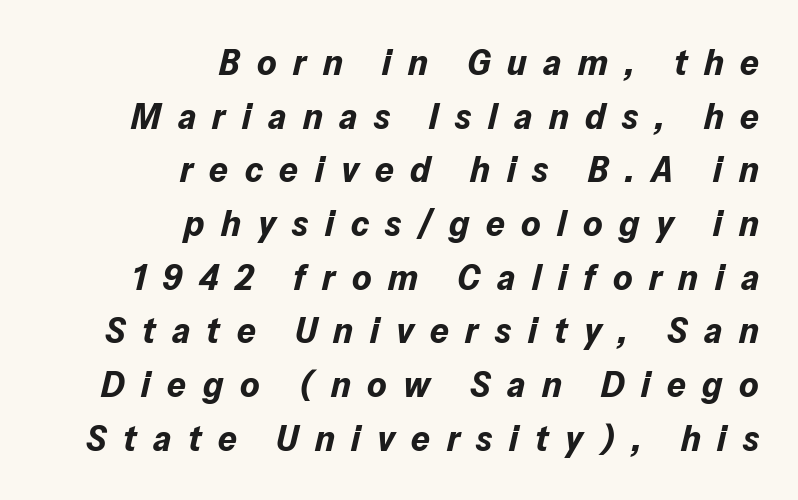
{"italic": "yes", "lean": "right", "slant_degrees": 13, "bold": "yes", "weight": "bold", "width": "normal", "stroke_contrast": "low", "x_height": "medium", "monospaced": "no", "underline": "no", "align": "right", "line_spacing": "normal", "line_spacing_ratio": 1.45, "letter_spacing": "wide", "letter_spacing_em": 0.45, "glyph_px": 37}
